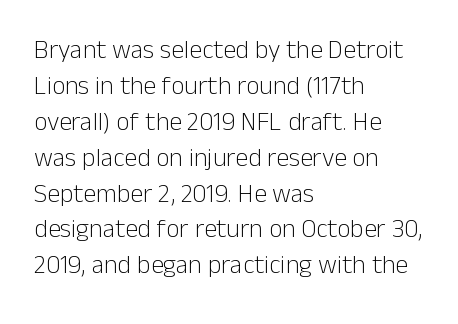
The characters are drawn with everyday or finer stroke widths. Line beginnings align vertically; line endings do not. Rule under the text: the space is simply empty. Words appear dense and cohesive because spacing is normal. Whoever set this chose a conventional vertical rhythm. Rendered with straight, roman letterforms.
